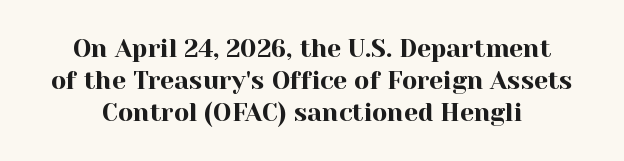
Between one letter and the next there's only the usual sliver of space. This sample uses an upright cut, with every glyph sitting square on the baseline. A clean baseline with only descenders dipping below it. The line-height multiplier appears to be the usual default.
